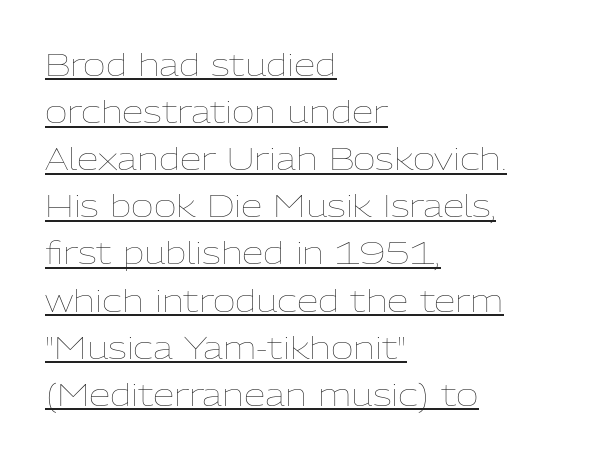
{"italic": "no", "bold": "no", "weight": "thin", "width": "normal", "stroke_contrast": "low", "x_height": "medium", "monospaced": "no", "underline": "yes", "align": "left", "line_spacing": "normal", "line_spacing_ratio": 1.52, "letter_spacing": "normal", "letter_spacing_em": 0.0, "glyph_px": 31}
